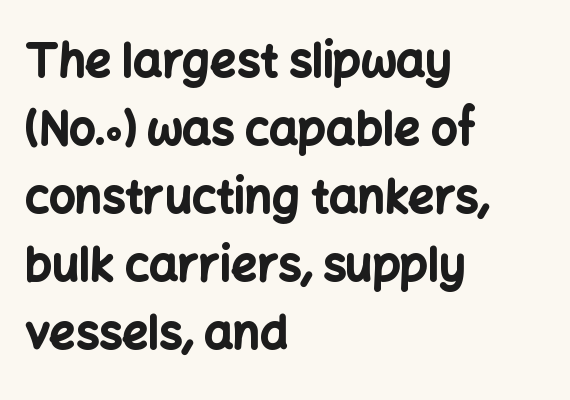
Each line starts at the same left margin while the right side varies. Do the characters align in a grid? No, the font is proportional. Stroke thickness is high; the sample reads as a true bold. You could call the tracking neutral — neither tight nor loose.
